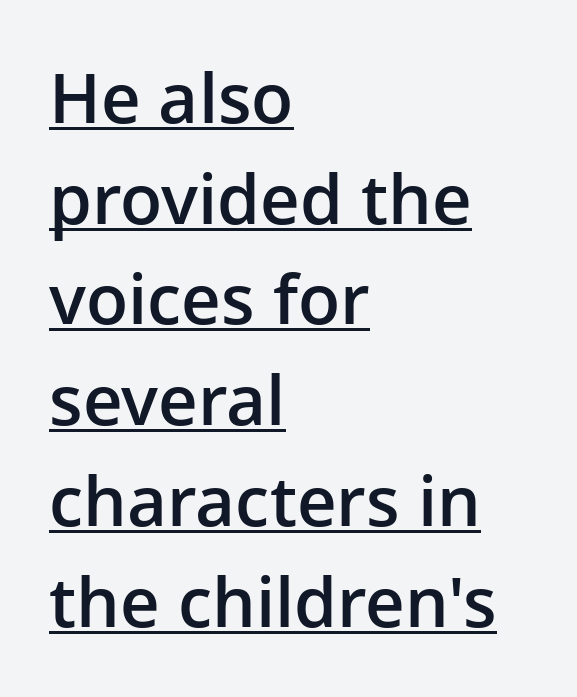
Here the designer chose a conventional face with non-uniform glyph widths. This sample uses plain, unmodified letter spacing. The designer went with a sans here, leaving each stem footless. Reading down the column, the eye jumps a familiar distance to each next line. Designer's note — italics off, roman on. Every letter is mildly thick-stroked: semibold rather than bold.
